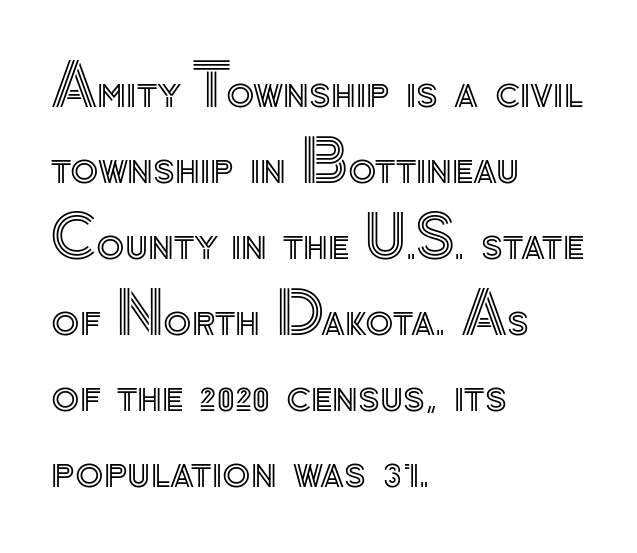
This sample has the flowing, uneven cadence of proportional lettering. Honestly, there is no underline to notice here at all. Italic: no, the glyphs are upright roman. A student would call this left alignment; a typographer would say flush left, rag right. Leading matches the norm, producing a regular column.
